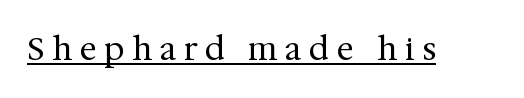
Is there any slant? The stems are plumb. In terms of letterform style, serifs are clearly present. The typeface has the unassuming heft of standard copy or less. Looks like someone drew a line under every word here. Between one letter and the next there's a generous, obvious gap. Character widths vary here, with narrow letters taking less room than wide ones.
